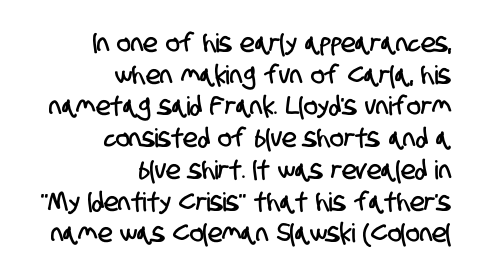
{"underline": "no", "align": "right", "line_spacing_ratio": 1.22, "letter_spacing": "normal", "letter_spacing_em": 0.0, "glyph_px": 26}
